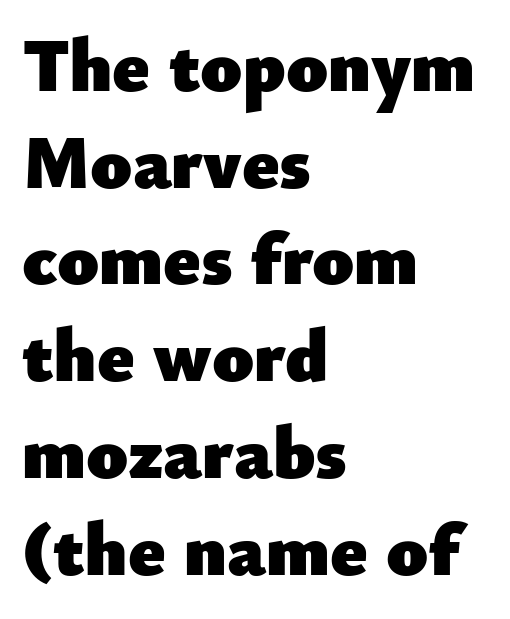
Q: Is the text bold? A: Yes.
Q: Is the text italic (slanted)? A: No, it is upright.
Q: Is the typeface a serif or a sans-serif typeface? A: Sans-serif.
Q: Is the text underlined? A: No.
Q: How is the paragraph aligned? A: Left-aligned.
Q: Is the spacing between letters normal or unusually wide? A: Normal.
Q: Is the spacing between lines tight, normal or loose? A: Normal.
Q: Width (condensed, normal, or wide)? A: Normal.
Q: Stroke contrast? A: Low.
Q: x-height? A: Small.
Q: Monospaced? A: No.
